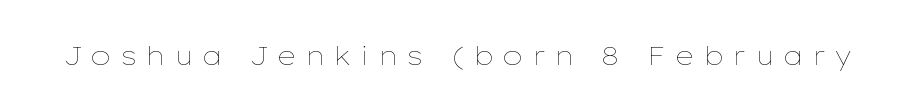
Q: Is the text bold? A: No.
Q: Is the text italic (slanted)? A: No, it is upright.
Q: Is the text underlined? A: No.
Q: Is the spacing between letters normal or unusually wide? A: Unusually wide.
